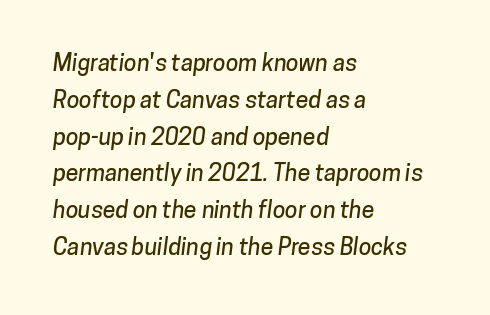
The image shows 23 px text type; set left-aligned, normal line spacing (1.6x), normal letter spacing, not underlined.
